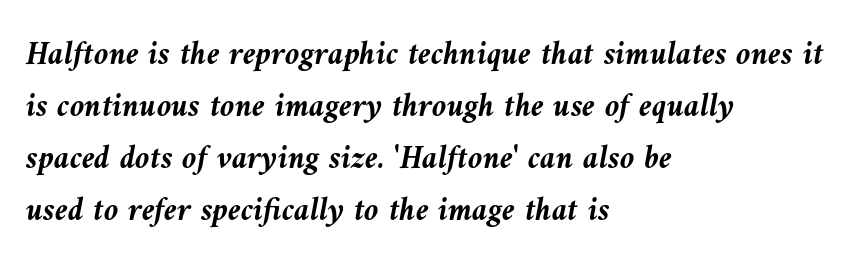
{"italic": "yes", "lean": "left", "slant_degrees": 9, "bold": "yes", "weight": "semibold", "width": "normal", "stroke_contrast": "medium", "x_height": "medium", "monospaced": "no", "underline": "no", "align": "left", "line_spacing": "normal", "line_spacing_ratio": 1.58, "letter_spacing": "normal", "letter_spacing_em": 0.0, "glyph_px": 33}
